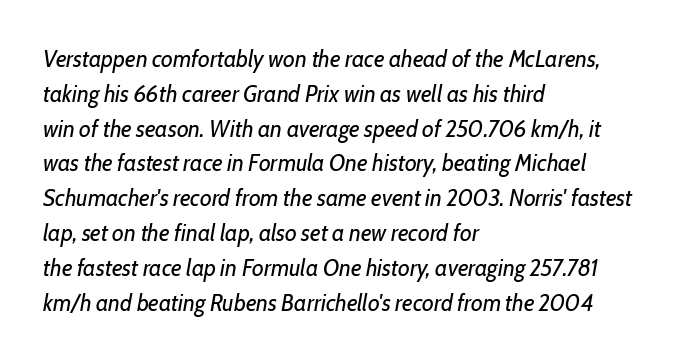
{"italic": "yes", "lean": "right", "slant_degrees": 10, "bold": "no", "underline": "no", "align": "left", "line_spacing": "normal", "line_spacing_ratio": 1.45, "letter_spacing": "normal", "letter_spacing_em": 0.0, "glyph_px": 24}
